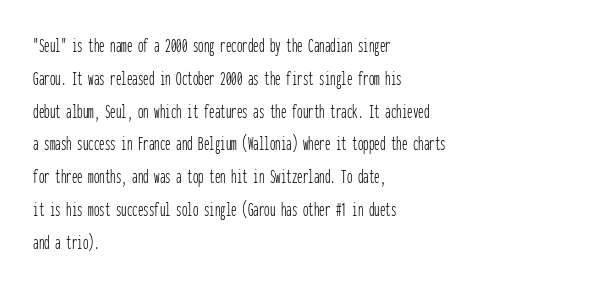
The image shows 22 px text type, upright; set left-aligned, normal line spacing (1.49x), normal letter spacing, not underlined.
